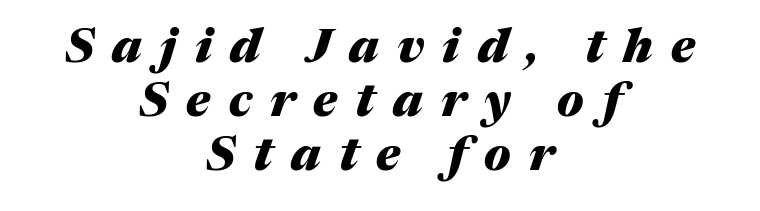
Varying glyph widths throughout — classic text-font behaviour. Designer's note — italics engaged. Reading down the column, the eye jumps only a short way to each next line. The horizontal fit of the characters is loose and conspicuously gappy. Typesetter's note: full bold, strokes at maximum text heaviness. Decoration check: the copy has no underline.
